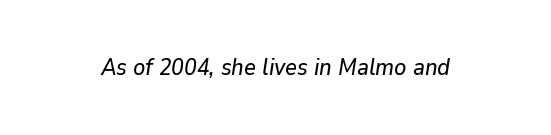
{"italic": "yes", "lean": "right", "slant_degrees": 9, "underline": "no", "letter_spacing": "normal", "letter_spacing_em": 0.0, "glyph_px": 23}
